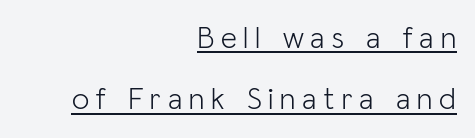
The passage shown is underscored from start to finish. The letters carry no serifs — their stems end cleanly without finishing strokes. The text block is weighted toward the right margin, trailing off unevenly leftward. Note the varied advance widths — an 'i' is clearly narrower than an 'm'. A light-to-regular cut is what we see here.
